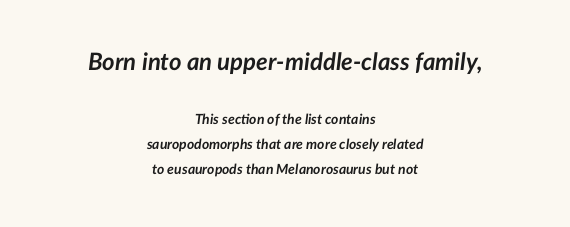
The image shows 24 px bold type, italic (leaning right); set centered, line spacing 1.78x, normal letter spacing, not underlined; the first (top) block is 1.71x larger.
